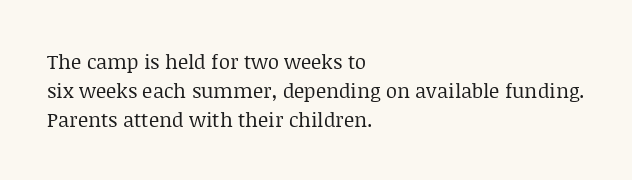
Q: Is the text bold? A: No.
Q: Is the text italic (slanted)? A: No, it is upright.
Q: Is the text underlined? A: No.
Q: How is the paragraph aligned? A: Left-aligned.
Q: Is the spacing between letters normal or unusually wide? A: Normal.
Q: Is the spacing between lines tight, normal or loose? A: Normal.
